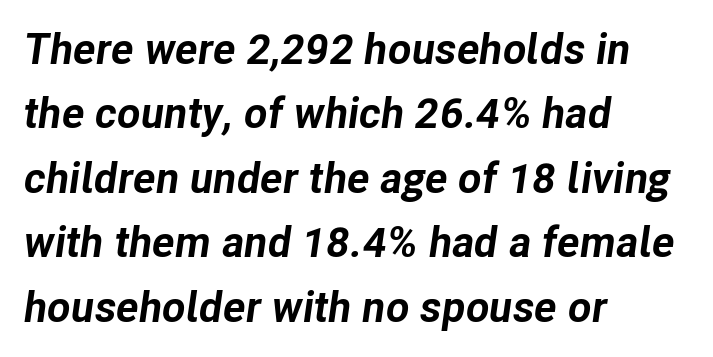
Q: Is the text bold? A: Yes.
Q: Is the text italic (slanted)? A: Yes, it leans right by about 8 degrees.
Q: Is the text underlined? A: No.
Q: How is the paragraph aligned? A: Left-aligned.
Q: Is the spacing between letters normal or unusually wide? A: Normal.
Q: Is the spacing between lines tight, normal or loose? A: Normal.
Q: Width (condensed, normal, or wide)? A: Normal.
Q: Stroke contrast? A: Low.
Q: x-height? A: Medium.
Q: Monospaced? A: No.
